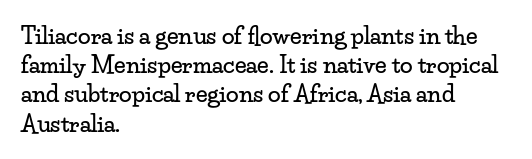
{"italic": "no", "underline": "no", "align": "left", "line_spacing": "normal", "line_spacing_ratio": 1.27, "letter_spacing": "normal", "letter_spacing_em": 0.0, "glyph_px": 23}
